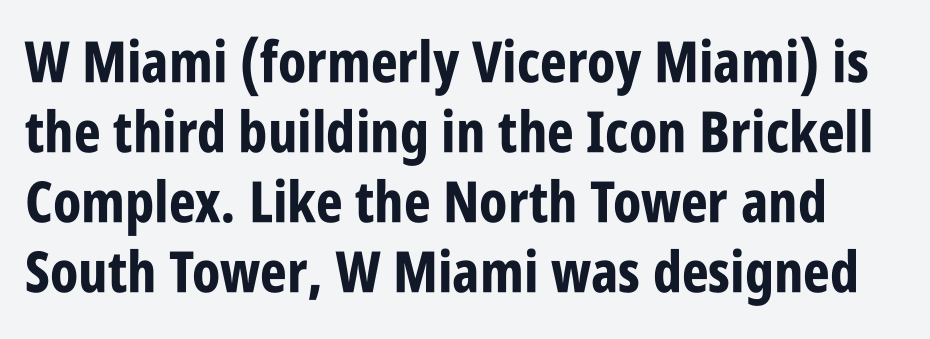
The image shows 57 px bold, condensed sans-serif type, upright; set line spacing 1.23x, normal letter spacing, not underlined; low stroke contrast and a large x-height.
